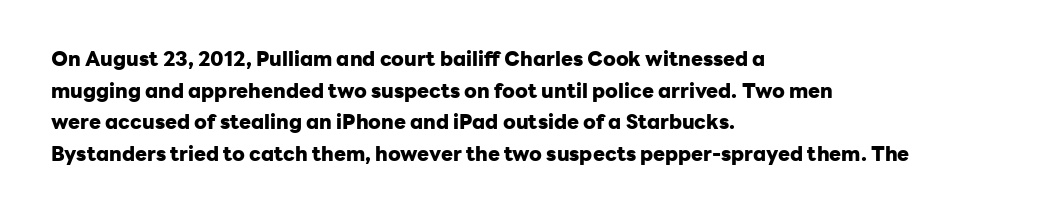
Q: Is the text bold? A: Yes.
Q: Is the text italic (slanted)? A: No, it is upright.
Q: Is the text underlined? A: No.
Q: How is the paragraph aligned? A: Left-aligned.
Q: Is the spacing between letters normal or unusually wide? A: Normal.
Q: Is the spacing between lines tight, normal or loose? A: Normal.
